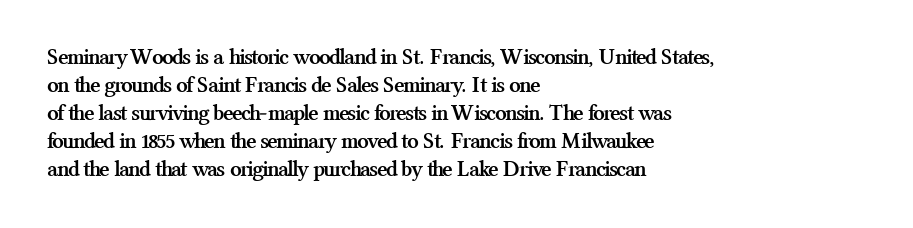
Q: Is the text bold? A: Yes.
Q: Is the text italic (slanted)? A: No, it is upright.
Q: Is the text underlined? A: No.
Q: How is the paragraph aligned? A: Left-aligned.
Q: Is the spacing between letters normal or unusually wide? A: Normal.
